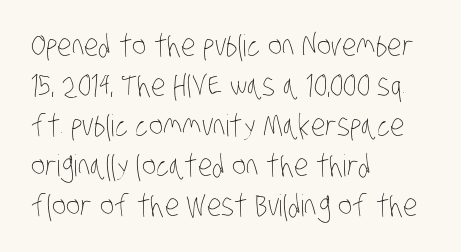
Q: Is the text bold? A: No.
Q: Is the text underlined? A: No.
Q: How is the paragraph aligned? A: Left-aligned.
Q: Is the spacing between letters normal or unusually wide? A: Normal.
Q: Is the spacing between lines tight, normal or loose? A: Normal.
Q: Width (condensed, normal, or wide)? A: Condensed.
Q: Stroke contrast? A: Low.
Q: x-height? A: Large.
Q: Monospaced? A: No.
